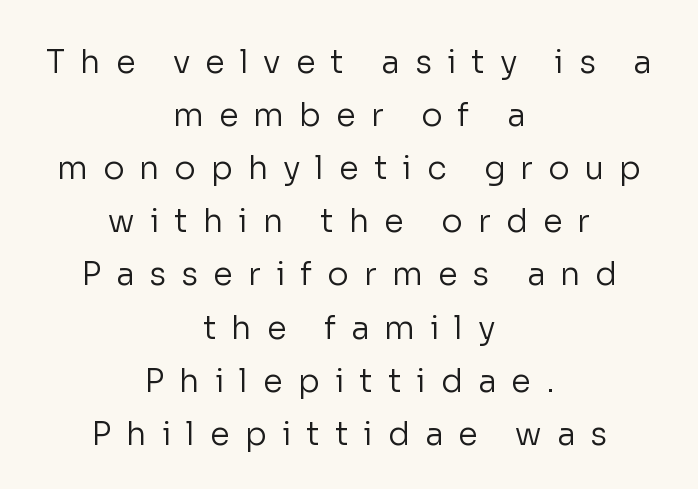
{"serif": "no", "italic": "no", "bold": "no", "weight": "regular", "width": "normal", "stroke_contrast": "low", "x_height": "medium", "monospaced": "no", "underline": "no", "align": "center", "line_spacing": "normal", "line_spacing_ratio": 1.66, "letter_spacing": "wide", "letter_spacing_em": 0.47, "glyph_px": 32}
